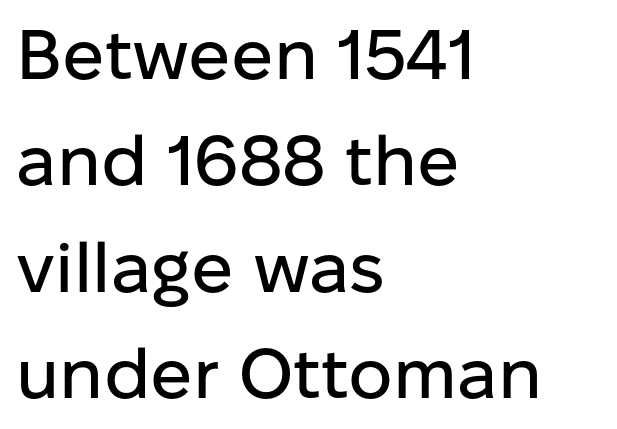
The image shows 70 px sans-serif type, upright; set left-aligned, normal line spacing (1.52x), normal letter spacing, not underlined; low stroke contrast and a medium x-height.
